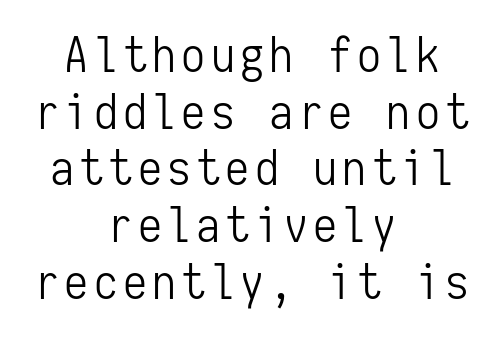
{"serif": "no", "italic": "no", "bold": "no", "weight": "light", "width": "condensed", "stroke_contrast": "low", "x_height": "medium", "monospaced": "yes", "underline": "no", "align": "center", "line_spacing_ratio": 1.18, "glyph_px": 48}
